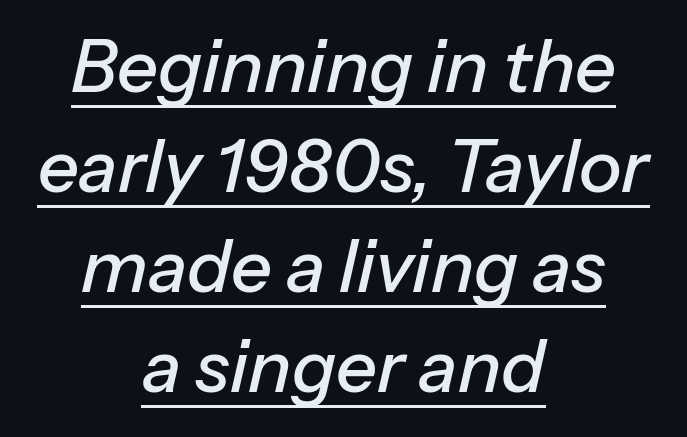
{"italic": "yes", "lean": "right", "slant_degrees": 13, "width": "normal", "stroke_contrast": "low", "x_height": "medium", "monospaced": "no", "underline": "yes", "align": "center", "line_spacing": "normal", "line_spacing_ratio": 1.39, "letter_spacing": "normal", "letter_spacing_em": 0.0, "glyph_px": 72}
